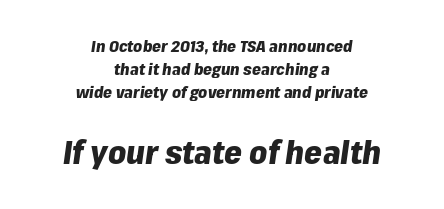
The image shows 32 px heavy type, italic (leaning right); set centered, normal line spacing (1.45x), normal letter spacing, not underlined; the second (bottom) block is 2.0x larger; low stroke contrast and a medium x-height.
